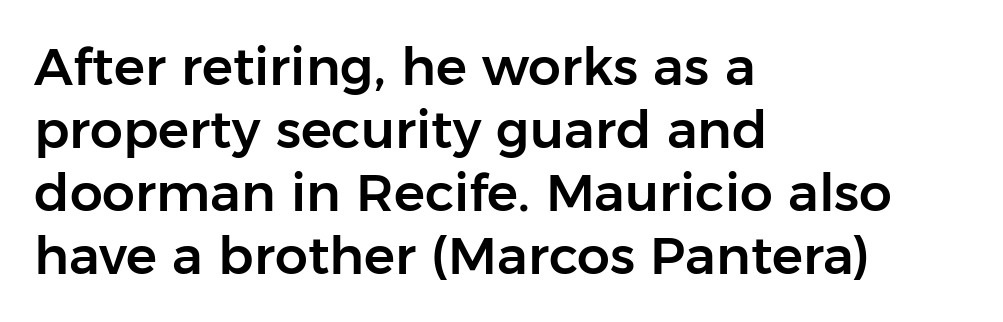
Here the designer chose a conventional face with non-uniform glyph widths. The designer went with a sans here, leaving each stem footless. Unmarked baselines from the first word to the last. Leftover space on each line is placed entirely after the last word.
